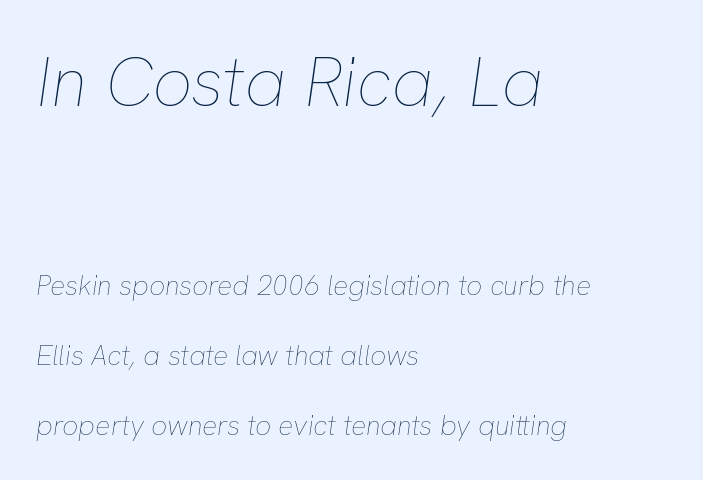
{"italic": "yes", "lean": "right", "slant_degrees": 8, "bold": "no", "weight": "thin", "width": "normal", "stroke_contrast": "low", "x_height": "medium", "monospaced": "no", "underline": "no", "align": "left", "line_spacing": "loose", "line_spacing_ratio": 2.5, "letter_spacing": "normal", "letter_spacing_em": 0.0, "larger_block": "first", "size_ratio": 2.5, "glyph_px": 70}
